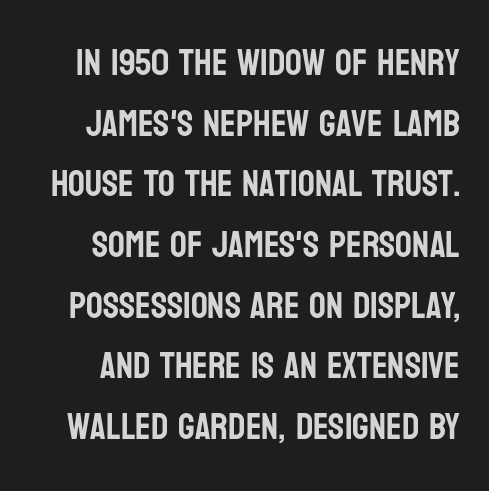
The image shows 37 px condensed sans-serif type, upright; set normal line spacing (1.64x), normal letter spacing, not underlined; low stroke contrast and a large x-height.
